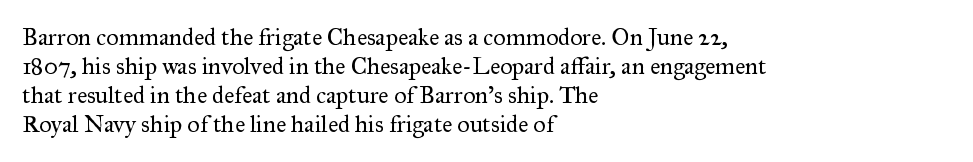
The image shows 24 px text type, upright; set left-aligned, line spacing 1.21x, normal letter spacing, not underlined.
